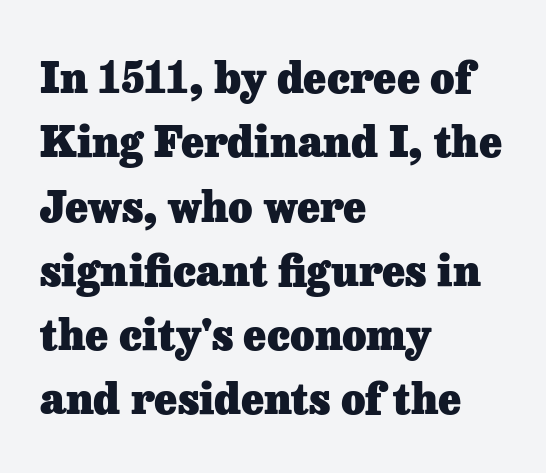
Heavy, bold letterforms. Upright lettering throughout. The letters advance in unequal steps, a hallmark of proportional type. The lines in this sample share a left origin and differ only in where they stop. The lines sit at an ordinary, default distance from one another.
